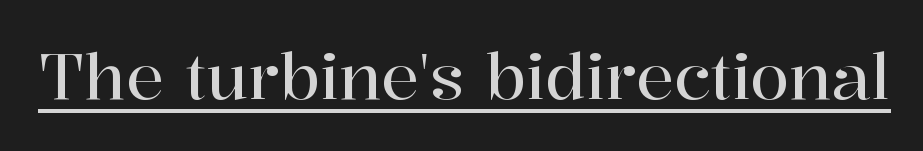
Q: Is the text italic (slanted)? A: No, it is upright.
Q: Is the typeface a serif or a sans-serif typeface? A: Serif.
Q: Is the text underlined? A: Yes.
Q: Is the spacing between letters normal or unusually wide? A: Normal.
Q: Width (condensed, normal, or wide)? A: Normal.
Q: Stroke contrast? A: High.
Q: x-height? A: Medium.
Q: Monospaced? A: No.
